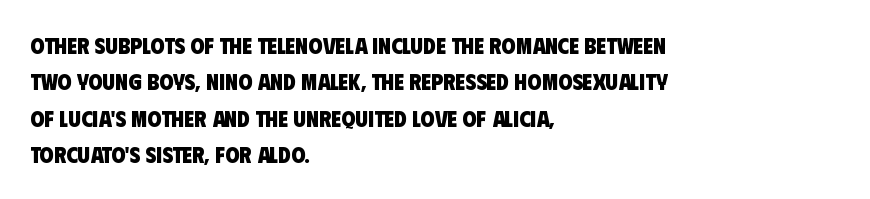
Q: Is the text bold? A: Yes.
Q: Is the text underlined? A: No.
Q: How is the paragraph aligned? A: Left-aligned.
Q: Is the spacing between letters normal or unusually wide? A: Normal.
Q: Is the spacing between lines tight, normal or loose? A: Normal.
